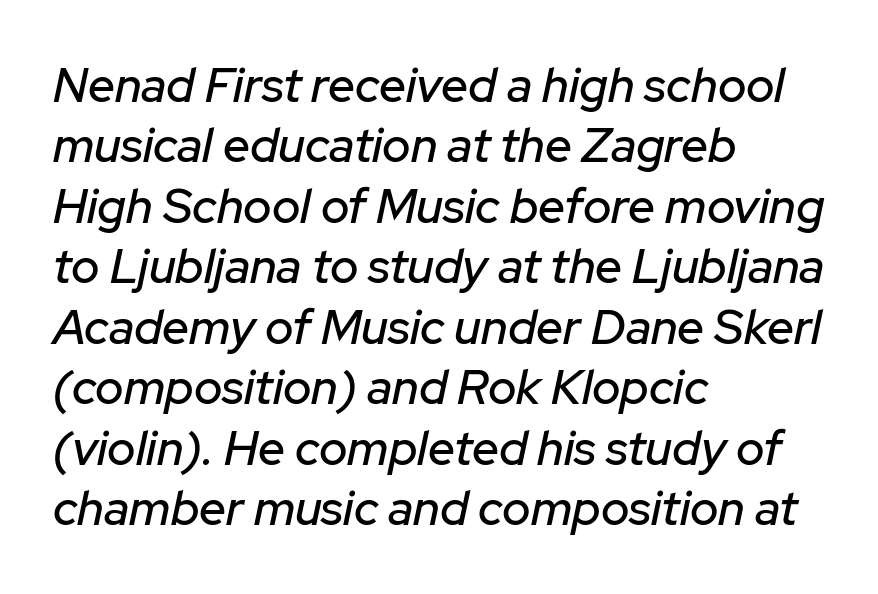
The image shows 48 px text type, italic (leaning right); set left-aligned, normal line spacing (1.26x), normal letter spacing, not underlined; low stroke contrast and a medium x-height.
